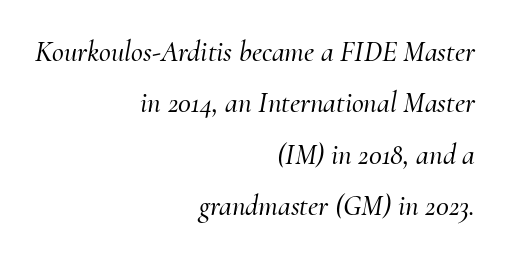
The image shows 29 px serif type, italic (leaning right); set right-aligned, line spacing 1.77x, normal letter spacing, not underlined; medium stroke contrast and a small x-height.
